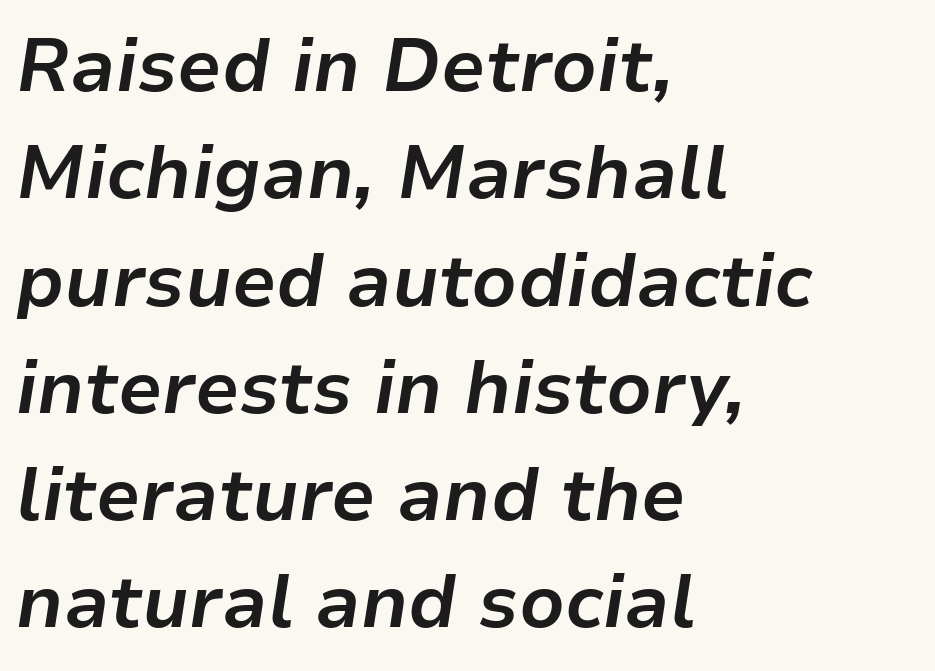
Q: Is the text bold? A: Yes.
Q: Is the text italic (slanted)? A: Yes, it leans right by about 9 degrees.
Q: Is the text underlined? A: No.
Q: How is the paragraph aligned? A: Left-aligned.
Q: Is the spacing between letters normal or unusually wide? A: Normal.
Q: Is the spacing between lines tight, normal or loose? A: Normal.
Q: Width (condensed, normal, or wide)? A: Normal.
Q: Stroke contrast? A: Low.
Q: x-height? A: Medium.
Q: Monospaced? A: No.
